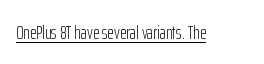
{"italic": "no", "bold": "no", "underline": "yes", "letter_spacing": "normal", "letter_spacing_em": 0.0, "glyph_px": 20}
